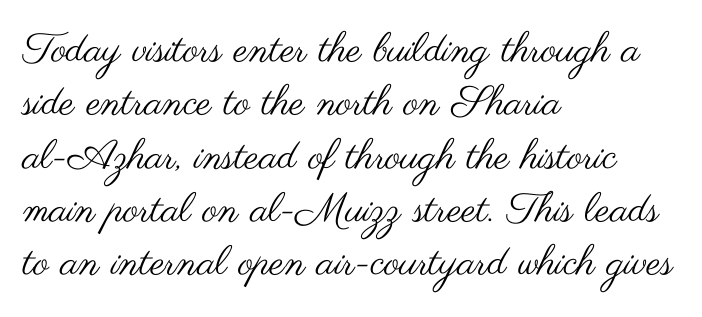
The image shows 41 px regular-weight, wide sans-serif type; set left-aligned, normal line spacing (1.3x), normal letter spacing, not underlined; medium stroke contrast and a small x-height.
